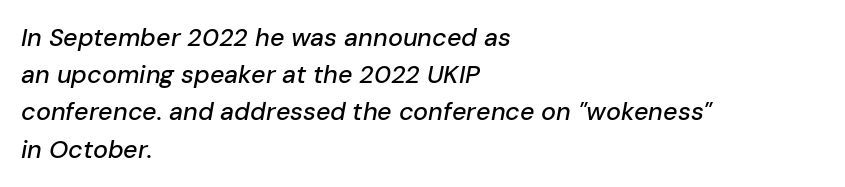
This rendering leaves character spacing at its baseline value. Characters are canted at an angle relative to the baseline's perpendicular. The lines are quadded left. Underlining? Definitely not there.
